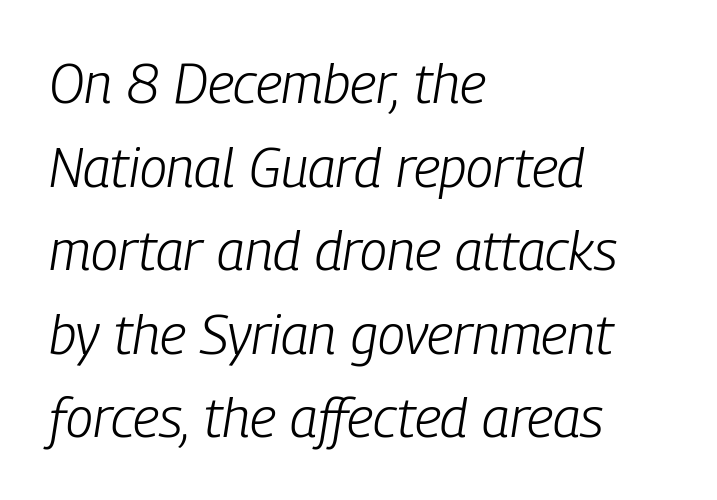
Q: Is the text bold? A: No.
Q: Is the text italic (slanted)? A: Yes, it leans right by about 9 degrees.
Q: Is the text underlined? A: No.
Q: How is the paragraph aligned? A: Left-aligned.
Q: Is the spacing between letters normal or unusually wide? A: Normal.
Q: Is the spacing between lines tight, normal or loose? A: Normal.
Q: Width (condensed, normal, or wide)? A: Condensed.
Q: Stroke contrast? A: Low.
Q: x-height? A: Medium.
Q: Monospaced? A: No.
